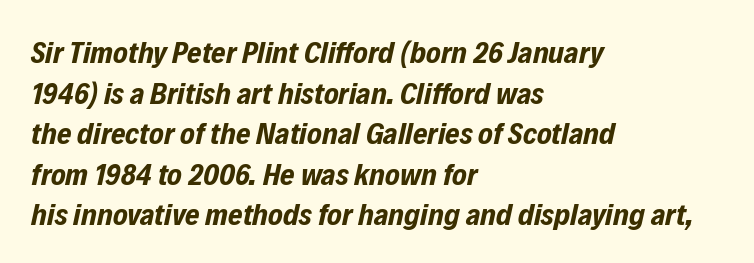
How heavy is the stroke? Heavy — this is a bold. A typesetter would call this leading conventional body-copy spacing. A typesetter would call this proportional, since set widths differ per character. Descenders are the only things crossing below the line. In terms of letterspacing, this is plain default setting. Teacher's note: observe the even left margin — that is flush-left alignment.
